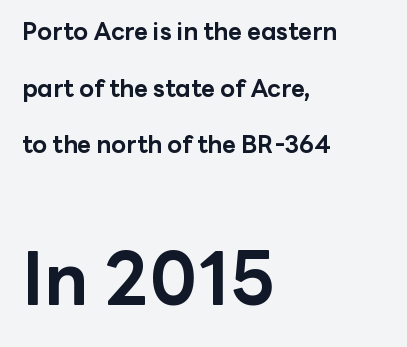
The image shows 73 px bold sans-serif type, upright; set left-aligned, loose line spacing (2.36x), normal letter spacing, not underlined; the second (bottom) block is 3.04x larger; low stroke contrast and a medium x-height.
